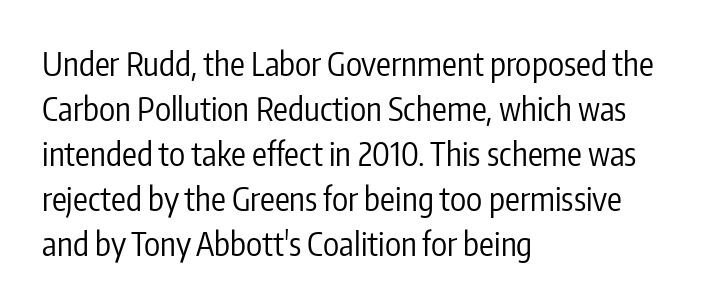
The image shows 33 px regular-weight, condensed sans-serif type, upright; set left-aligned, normal line spacing (1.36x), normal letter spacing, not underlined; low stroke contrast and a medium x-height.
